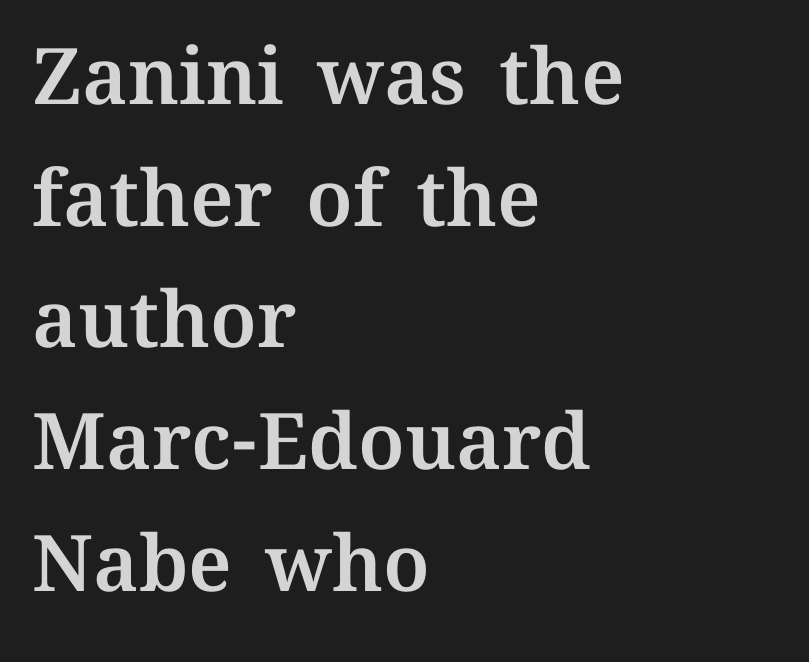
Q: Is the text italic (slanted)? A: No, it is upright.
Q: Is the text underlined? A: No.
Q: How is the paragraph aligned? A: Left-aligned.
Q: Is the spacing between letters normal or unusually wide? A: Normal.
Q: Is the spacing between lines tight, normal or loose? A: Normal.
Q: Width (condensed, normal, or wide)? A: Normal.
Q: Stroke contrast? A: Medium.
Q: x-height? A: Medium.
Q: Monospaced? A: No.
